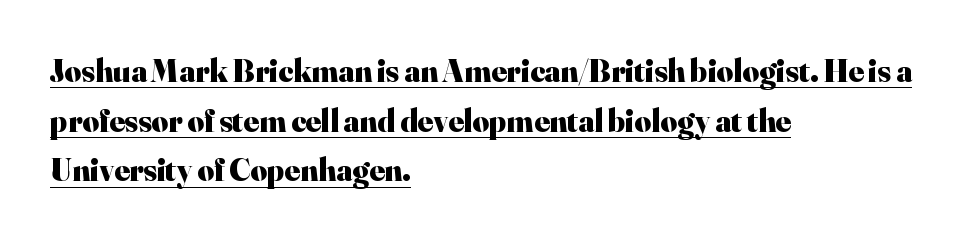
Line beginnings align vertically; line endings do not. Observe the serifs anchoring each vertical stroke in this sample. Does a line run under the words? Yes, clearly. You could call the tracking neutral — neither tight nor loose. Think of a printed novel: that variable character pitch is what you see here. Weight: bold.
